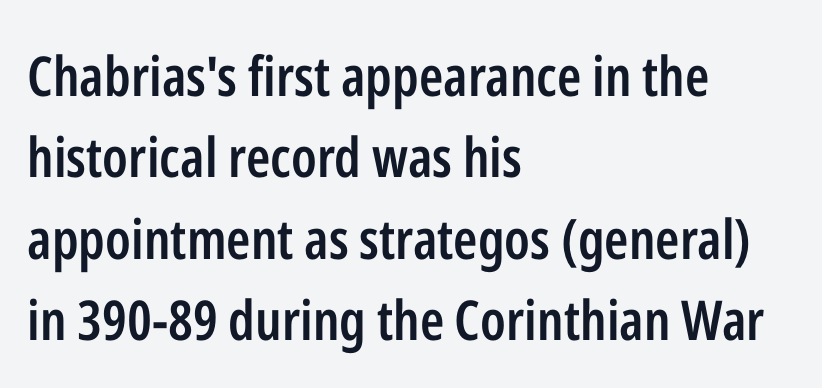
Unlike italic type, these characters show no tilt at all. The rendering uses a moderate line-height, typical for paragraphs. The horizontal fit of the characters is conventional and even. Heft: intermediate — a semibold.
